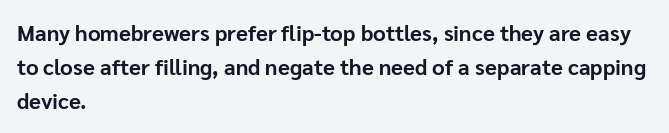
Q: Is the text bold? A: Yes.
Q: Is the text italic (slanted)? A: No, it is upright.
Q: Is the text underlined? A: No.
Q: How is the paragraph aligned? A: Left-aligned.
Q: Is the spacing between letters normal or unusually wide? A: Normal.
Q: Is the spacing between lines tight, normal or loose? A: Normal.
